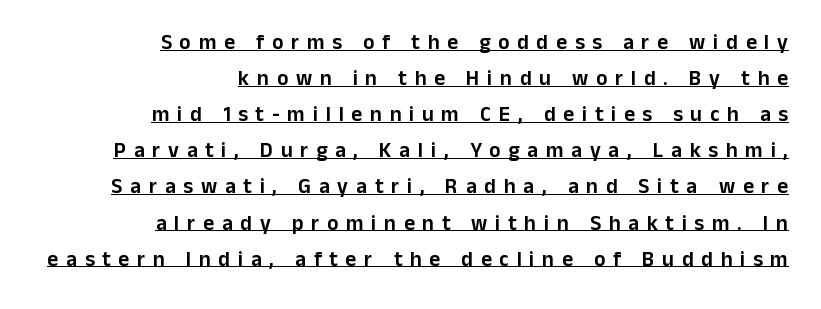
Somebody hit Ctrl+U on this one — the words are underlined. Substantial extra tracking has been applied to these lines. Line endings align vertically; line beginnings do not. A typesetter would mark this as roman, not italic.
